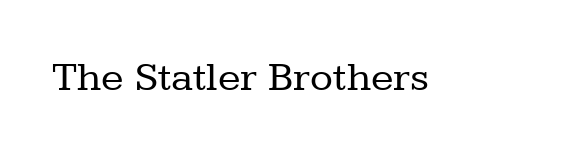
Q: Is the text bold? A: No.
Q: Is the text italic (slanted)? A: No, it is upright.
Q: Is the typeface a serif or a sans-serif typeface? A: Serif.
Q: Is the text underlined? A: No.
Q: Is the spacing between letters normal or unusually wide? A: Normal.
Q: Width (condensed, normal, or wide)? A: Normal.
Q: Stroke contrast? A: Low.
Q: x-height? A: Medium.
Q: Monospaced? A: No.
